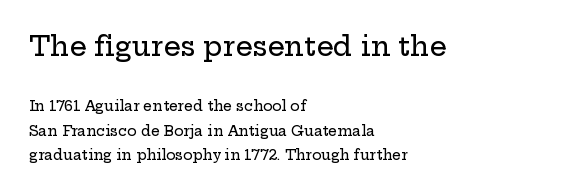
{"italic": "no", "underline": "no", "align": "left", "line_spacing_ratio": 1.73, "letter_spacing": "normal", "letter_spacing_em": 0.0, "larger_block": "first", "size_ratio": 1.93, "glyph_px": 27}
